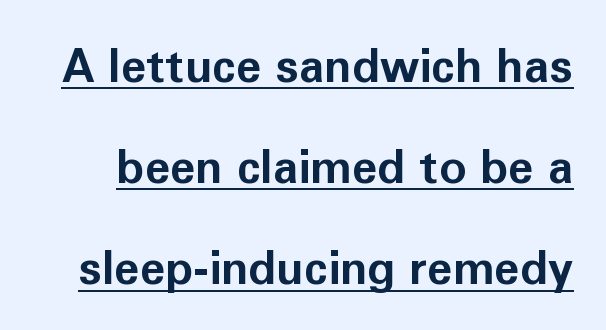
Q: Is the text bold? A: Yes.
Q: Is the text italic (slanted)? A: No, it is upright.
Q: Is the typeface a serif or a sans-serif typeface? A: Sans-serif.
Q: Is the text underlined? A: Yes.
Q: Is the spacing between letters normal or unusually wide? A: Normal.
Q: Is the spacing between lines tight, normal or loose? A: Loose.
Q: Width (condensed, normal, or wide)? A: Normal.
Q: Stroke contrast? A: Low.
Q: x-height? A: Medium.
Q: Monospaced? A: No.
